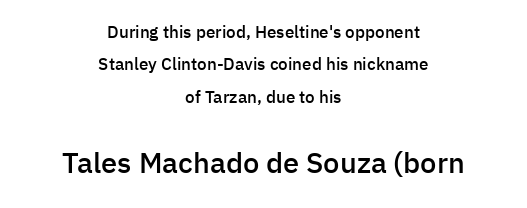
Q: Is the text bold? A: Semi-bold.
Q: Is the text italic (slanted)? A: No, it is upright.
Q: Is the typeface a serif or a sans-serif typeface? A: Sans-serif.
Q: Is the text underlined? A: No.
Q: How is the paragraph aligned? A: Centered.
Q: Is the spacing between letters normal or unusually wide? A: Normal.
Q: Is the spacing between lines tight, normal or loose? A: Loose.
Q: Which block of text is set in a larger size, the first (top) or the second (bottom)? A: The second (bottom) one.
Q: Width (condensed, normal, or wide)? A: Normal.
Q: Stroke contrast? A: Low.
Q: x-height? A: Medium.
Q: Monospaced? A: No.
